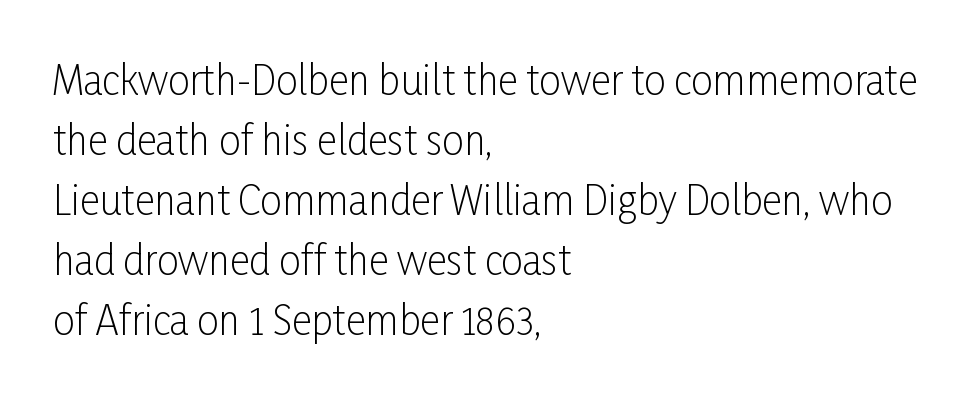
Q: Is the text bold? A: No.
Q: Is the text italic (slanted)? A: No, it is upright.
Q: Is the typeface a serif or a sans-serif typeface? A: Sans-serif.
Q: Is the text underlined? A: No.
Q: How is the paragraph aligned? A: Left-aligned.
Q: Is the spacing between letters normal or unusually wide? A: Normal.
Q: Is the spacing between lines tight, normal or loose? A: Normal.
Q: Width (condensed, normal, or wide)? A: Condensed.
Q: Stroke contrast? A: Low.
Q: x-height? A: Medium.
Q: Monospaced? A: No.
